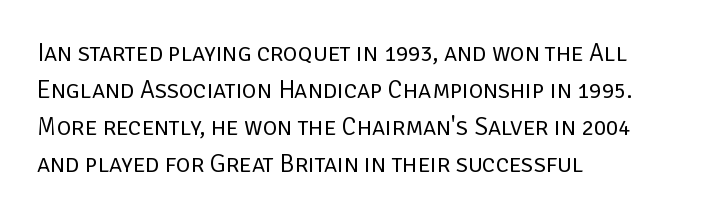
A typesetter would call this leading conventional body-copy spacing. Descender tails drop into unmarked territory. Visually the block forms a straight wall on the left and a jagged coastline on the right. Do the letters lean? They stand straight.
